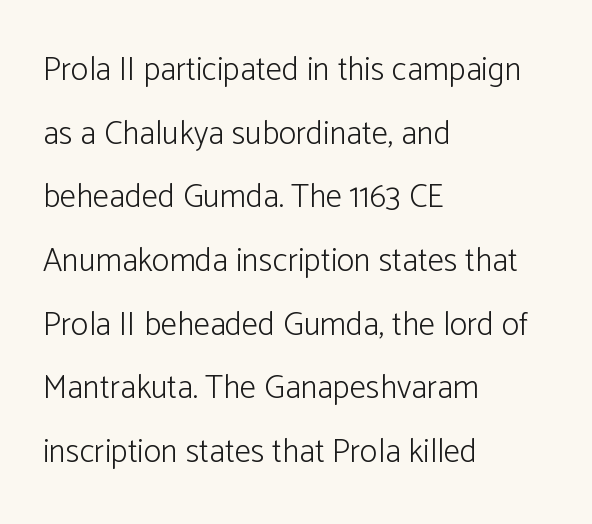
Q: Is the text bold? A: No.
Q: Is the text italic (slanted)? A: No, it is upright.
Q: Is the typeface a serif or a sans-serif typeface? A: Sans-serif.
Q: Is the text underlined? A: No.
Q: How is the paragraph aligned? A: Left-aligned.
Q: Is the spacing between letters normal or unusually wide? A: Normal.
Q: Is the spacing between lines tight, normal or loose? A: Loose.
Q: Width (condensed, normal, or wide)? A: Normal.
Q: Stroke contrast? A: Low.
Q: x-height? A: Medium.
Q: Monospaced? A: No.
